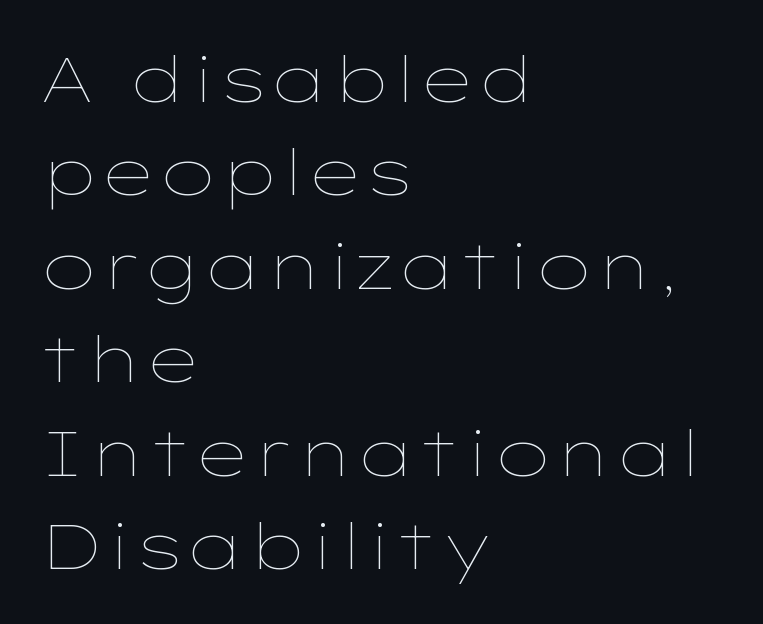
Glyph-to-glyph distance matches everyday printed text. Caption: multi-line text, flush left, ragged right. Notice how descenders clear the ascenders below comfortably — that's standard leading. This is the regular roman posture of the typeface.
